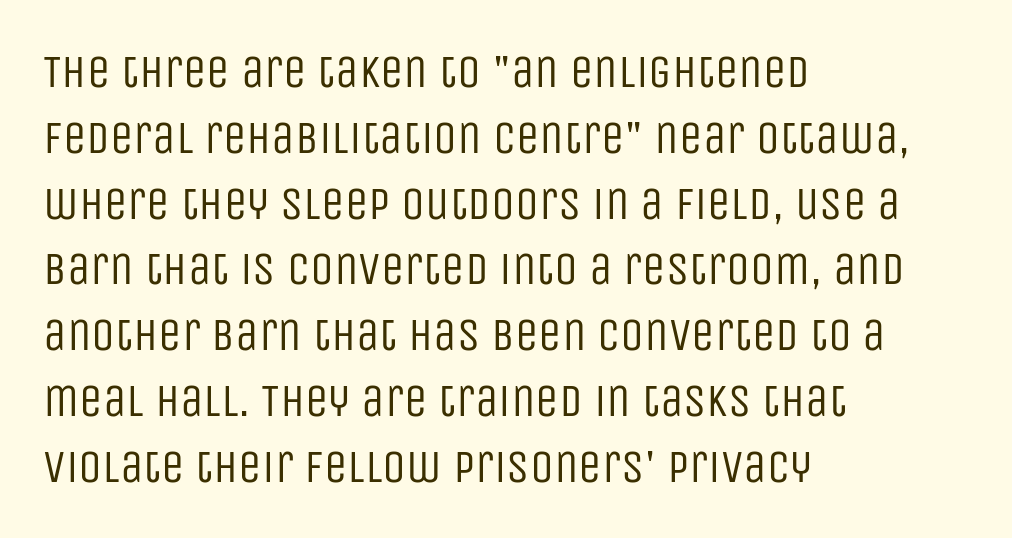
Q: Is the text bold? A: No.
Q: Is the text italic (slanted)? A: No, it is upright.
Q: Is the typeface a serif or a sans-serif typeface? A: Sans-serif.
Q: Is the text underlined? A: No.
Q: How is the paragraph aligned? A: Left-aligned.
Q: Is the spacing between letters normal or unusually wide? A: Normal.
Q: Is the spacing between lines tight, normal or loose? A: Normal.
Q: Width (condensed, normal, or wide)? A: Condensed.
Q: Stroke contrast? A: Low.
Q: x-height? A: Large.
Q: Monospaced? A: No.
